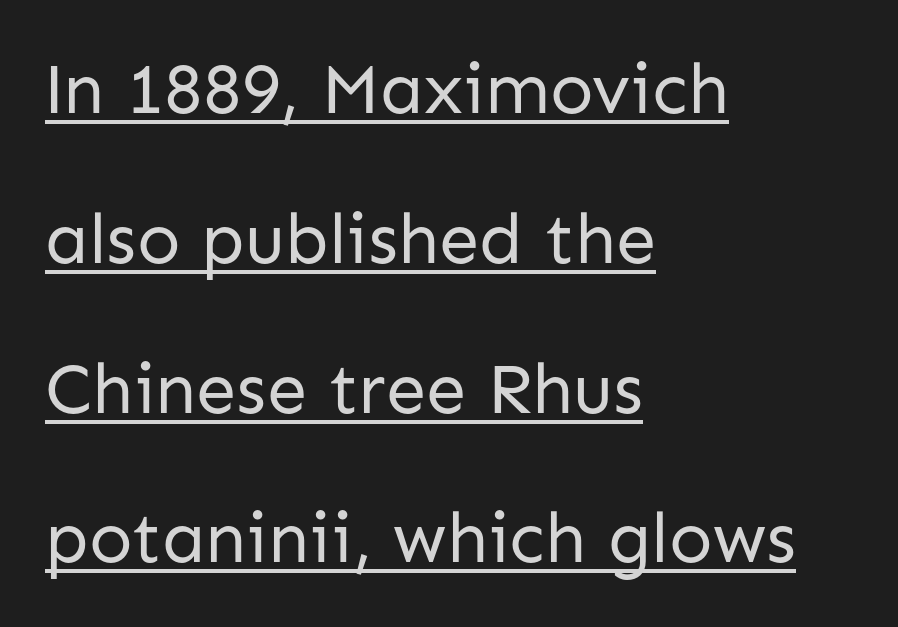
Q: Is the text bold? A: No.
Q: Is the text italic (slanted)? A: No, it is upright.
Q: Is the typeface a serif or a sans-serif typeface? A: Sans-serif.
Q: Is the text underlined? A: Yes.
Q: How is the paragraph aligned? A: Left-aligned.
Q: Is the spacing between letters normal or unusually wide? A: Normal.
Q: Is the spacing between lines tight, normal or loose? A: Loose.
Q: Width (condensed, normal, or wide)? A: Normal.
Q: Stroke contrast? A: Low.
Q: x-height? A: Medium.
Q: Monospaced? A: No.
